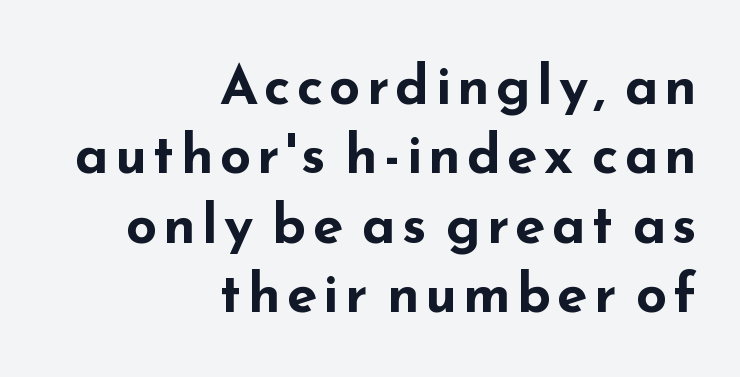
Q: Is the text bold? A: Yes.
Q: Is the text italic (slanted)? A: No, it is upright.
Q: Is the typeface a serif or a sans-serif typeface? A: Sans-serif.
Q: Is the text underlined? A: No.
Q: How is the paragraph aligned? A: Right-aligned.
Q: Is the spacing between lines tight, normal or loose? A: Normal.
Q: Width (condensed, normal, or wide)? A: Wide.
Q: Stroke contrast? A: Low.
Q: x-height? A: Small.
Q: Monospaced? A: No.
